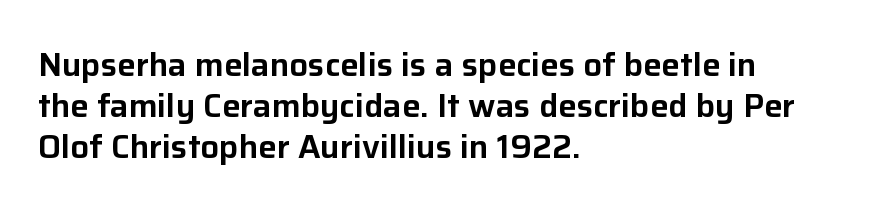
Q: Is the text italic (slanted)? A: No, it is upright.
Q: Is the typeface a serif or a sans-serif typeface? A: Sans-serif.
Q: Is the text underlined? A: No.
Q: How is the paragraph aligned? A: Left-aligned.
Q: Is the spacing between letters normal or unusually wide? A: Normal.
Q: Width (condensed, normal, or wide)? A: Normal.
Q: Stroke contrast? A: Low.
Q: x-height? A: Medium.
Q: Monospaced? A: No.
